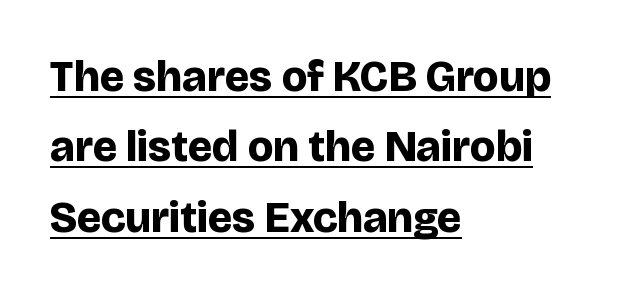
Character widths vary here, with narrow letters taking less room than wide ones. Notice how the stems are strictly vertical — no italics here. A typesetter would call this leading conventional body-copy spacing. Letter spacing: default. You'd pick this weight for a headline — it's a proper bold.
